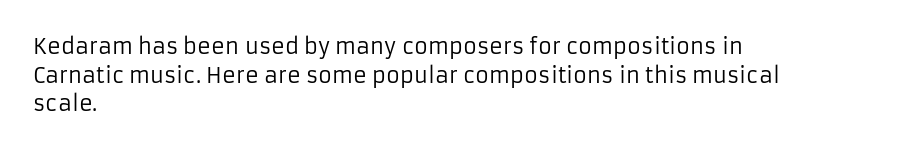
Line beginnings align vertically; line endings do not. Whoever set this chose a conventional vertical rhythm. Stroke mass is kept to a normal reading level or below. Nobody touched the tracking dial on this one.
